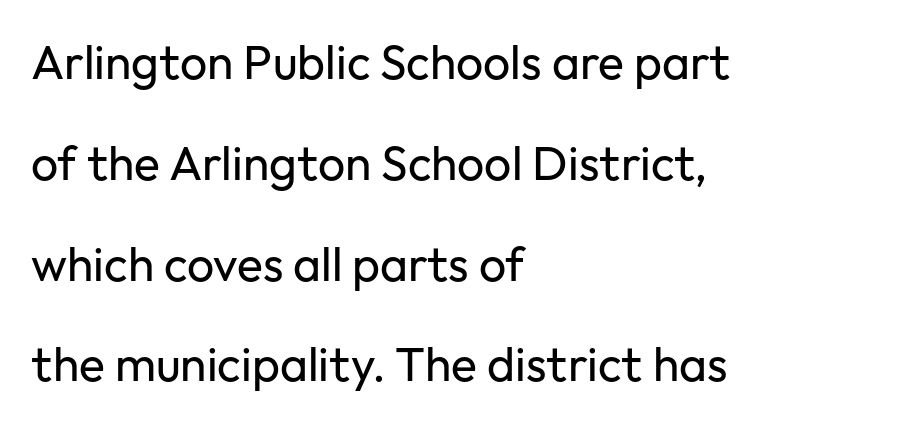
The image shows 48 px regular-weight sans-serif type, upright; set left-aligned, loose line spacing (2.1x), normal letter spacing, not underlined; low stroke contrast and a medium x-height.
